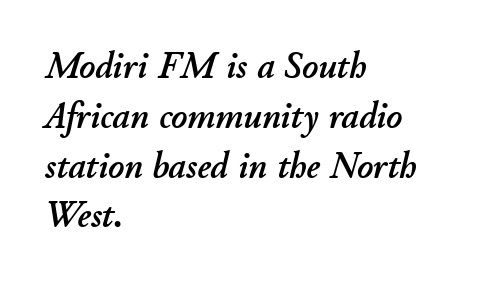
Q: Is the text italic (slanted)? A: Yes, it leans right by about 11 degrees.
Q: Is the text underlined? A: No.
Q: How is the paragraph aligned? A: Left-aligned.
Q: Is the spacing between letters normal or unusually wide? A: Normal.
Q: Is the spacing between lines tight, normal or loose? A: Normal.
Q: Width (condensed, normal, or wide)? A: Normal.
Q: Stroke contrast? A: Low.
Q: x-height? A: Small.
Q: Monospaced? A: No.
